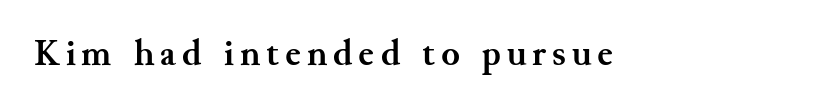
The string is rendered with underlining switched off. Bold? Absolutely — the strokes are thick and heavy. Characters remain perfectly vertical along every line. The letters advance in unequal steps, a hallmark of proportional type.
